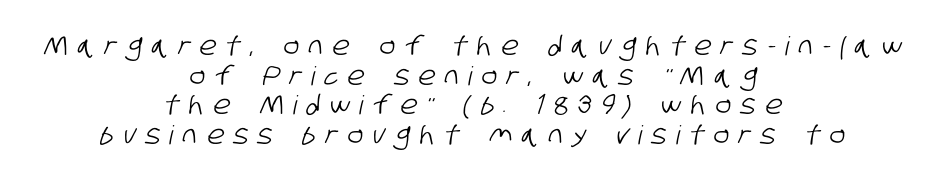
The image shows 26 px text type; set centered, tight line spacing (1.14x), unusually wide letter spacing (+0.37 em), not underlined.
